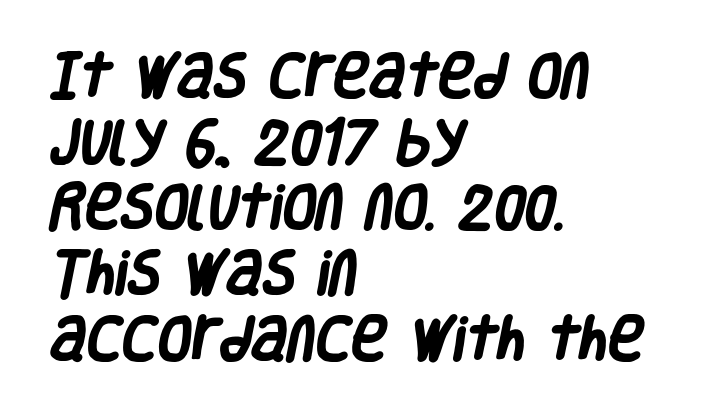
The image shows 49 px heavy, condensed sans-serif type; set left-aligned, normal line spacing (1.34x), normal letter spacing, not underlined; low stroke contrast and a large x-height.
